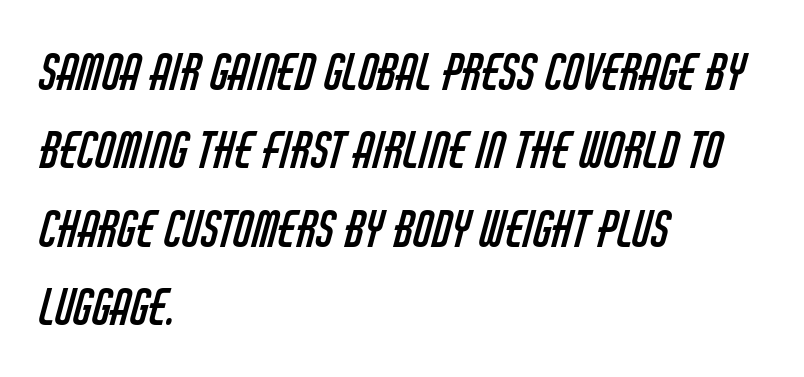
Teacher's note: observe the even left margin — that is flush-left alignment. Each stroke keeps to a modest, everyday thickness or less. No feet cap the strokes, marking this as sans-serif type. Any mark beneath the type? The region is blank.
